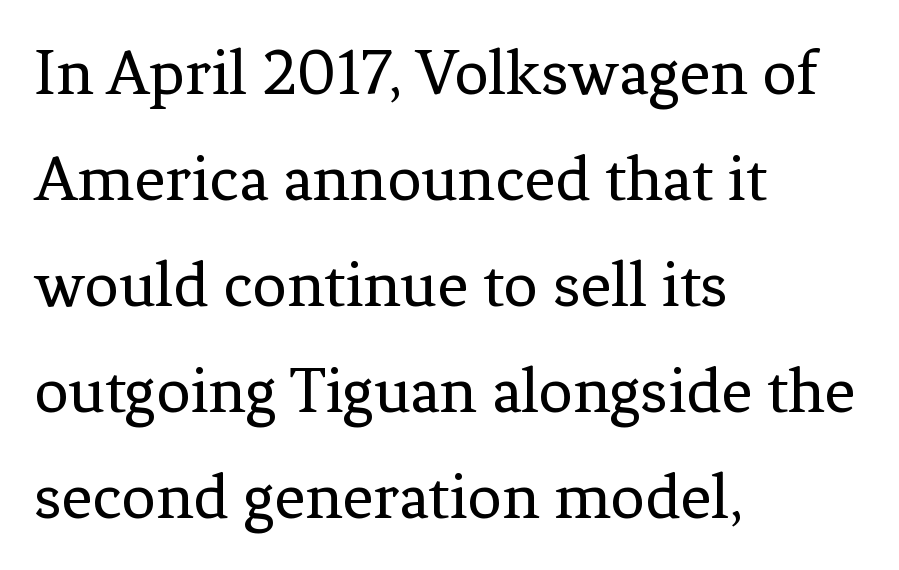
The letters advance in unequal steps, a hallmark of proportional type. Honestly, the row spacing looks completely unremarkable. The axis of the letterforms is exactly vertical. The passage shown is not bold in any degree. Is the letter spacing exaggerated? No — it looks like the ordinary default.
